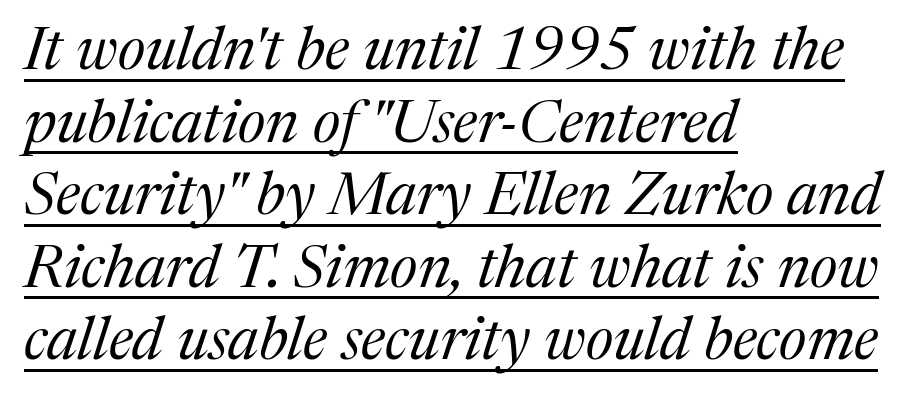
{"serif": "yes", "italic": "yes", "lean": "right", "slant_degrees": 17, "bold": "no", "weight": "regular", "width": "normal", "stroke_contrast": "medium", "x_height": "medium", "monospaced": "no", "underline": "yes", "align": "left", "line_spacing_ratio": 1.21, "letter_spacing": "normal", "letter_spacing_em": 0.0, "glyph_px": 60}
